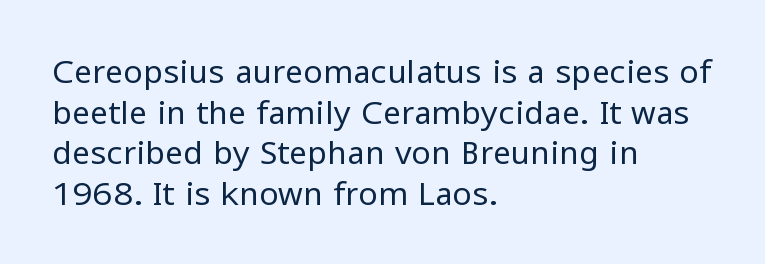
Q: Is the text bold? A: No.
Q: Is the text italic (slanted)? A: No, it is upright.
Q: Is the typeface a serif or a sans-serif typeface? A: Sans-serif.
Q: Is the text underlined? A: No.
Q: How is the paragraph aligned? A: Left-aligned.
Q: Is the spacing between letters normal or unusually wide? A: Normal.
Q: Is the spacing between lines tight, normal or loose? A: Normal.
Q: Width (condensed, normal, or wide)? A: Normal.
Q: Stroke contrast? A: Low.
Q: x-height? A: Medium.
Q: Monospaced? A: No.
